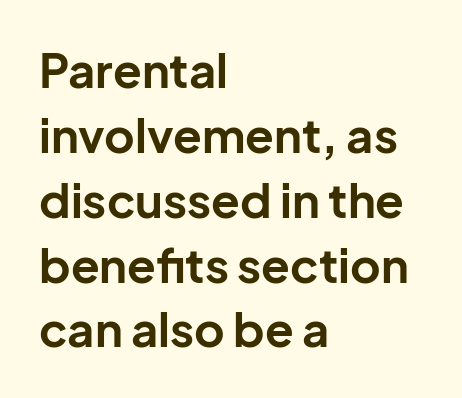
Students, this is bold: see how much ink each stroke carries. Posture: upright roman. Tracking value appears to be zero — textbook default spacing. Line beginnings align vertically; line endings do not.
